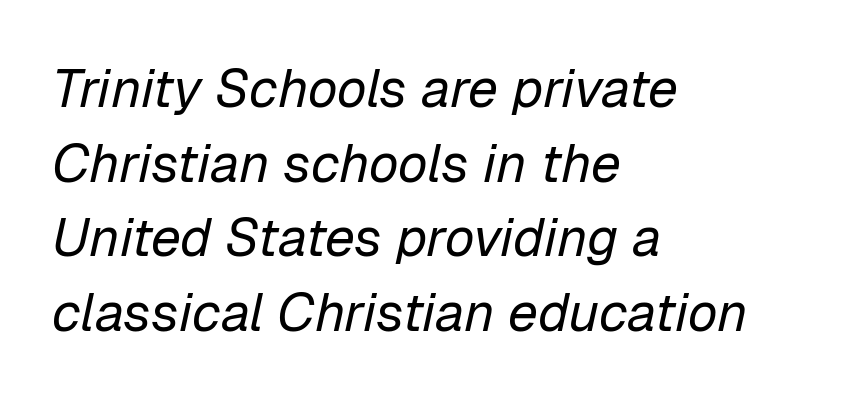
The image shows 54 px regular-weight type, italic (leaning right); set left-aligned, normal line spacing (1.38x), normal letter spacing, not underlined; low stroke contrast and a medium x-height.
